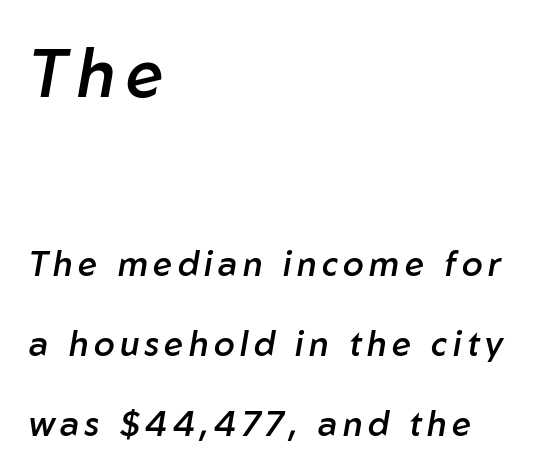
Q: Is the text bold? A: Semi-bold.
Q: Is the text italic (slanted)? A: Yes, it leans right by about 10 degrees.
Q: Is the text underlined? A: No.
Q: How is the paragraph aligned? A: Left-aligned.
Q: Is the spacing between lines tight, normal or loose? A: Loose.
Q: Which block of text is set in a larger size, the first (top) or the second (bottom)? A: The first (top) one.
Q: Width (condensed, normal, or wide)? A: Normal.
Q: Stroke contrast? A: Low.
Q: x-height? A: Medium.
Q: Monospaced? A: No.
